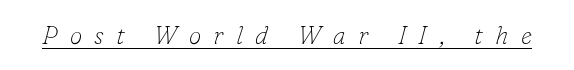
Q: Is the text bold? A: No.
Q: Is the text italic (slanted)? A: Yes, it leans right by about 16 degrees.
Q: Is the text underlined? A: Yes.
Q: Is the spacing between letters normal or unusually wide? A: Unusually wide.
